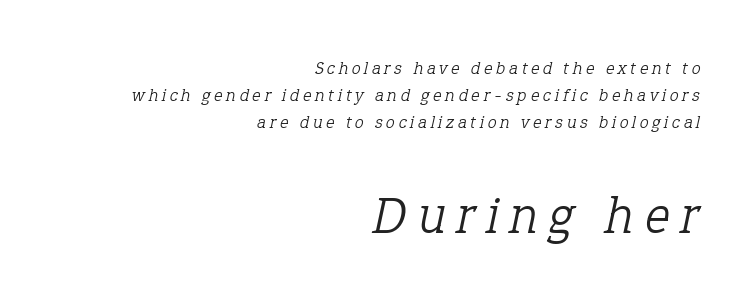
Does the lettering tilt? It does — this is italic. This sample keeps an unexceptional amount of space between lines. The letters advance in unequal steps, a hallmark of proportional type. The line texture is sparse and dotted thanks to wide tracking.
